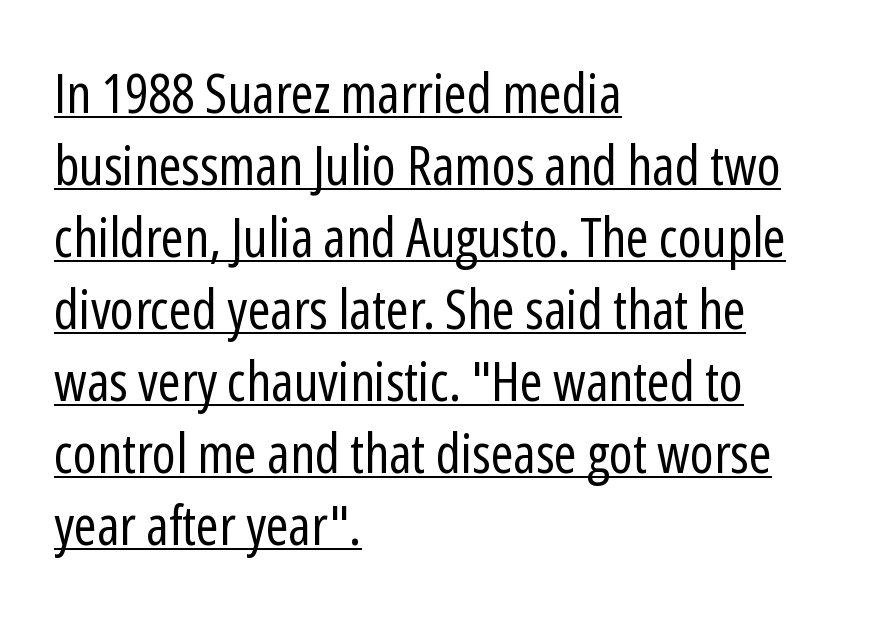
Serif or sans? Sans — the stroke terminals are bare. Inter-character spacing is left at the font's built-in metrics. The designer left line spacing at the default. Posture: upright roman. Vertical stems look standard width or narrower in stroke. This sample is left-justified, so line endings fall wherever the words run out.
